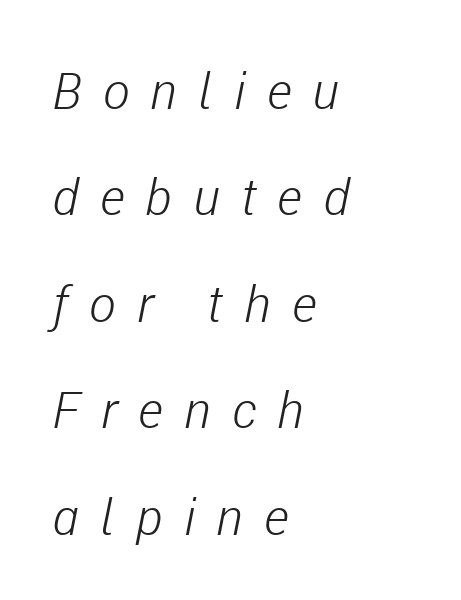
Q: Is the text bold? A: No.
Q: Is the text italic (slanted)? A: Yes, it leans right by about 11 degrees.
Q: Is the text underlined? A: No.
Q: How is the paragraph aligned? A: Left-aligned.
Q: Is the spacing between letters normal or unusually wide? A: Unusually wide.
Q: Is the spacing between lines tight, normal or loose? A: Loose.
Q: Width (condensed, normal, or wide)? A: Condensed.
Q: Stroke contrast? A: Low.
Q: x-height? A: Medium.
Q: Monospaced? A: No.
